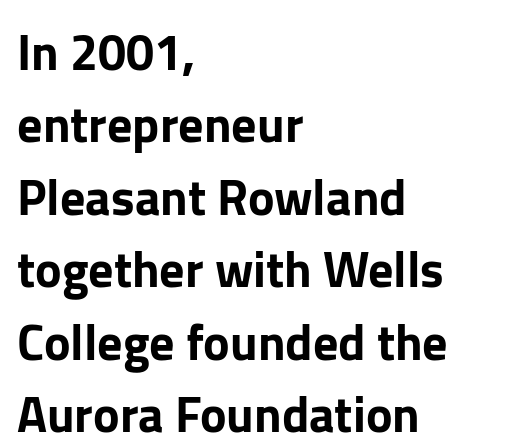
Q: Is the text italic (slanted)? A: No, it is upright.
Q: Is the typeface a serif or a sans-serif typeface? A: Sans-serif.
Q: Is the text underlined? A: No.
Q: How is the paragraph aligned? A: Left-aligned.
Q: Is the spacing between letters normal or unusually wide? A: Normal.
Q: Is the spacing between lines tight, normal or loose? A: Normal.
Q: Width (condensed, normal, or wide)? A: Normal.
Q: Stroke contrast? A: Low.
Q: x-height? A: Medium.
Q: Monospaced? A: No.
